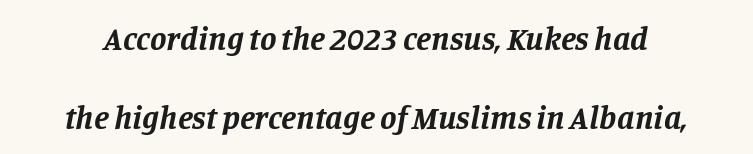
Here the designer chose a conventional face with non-uniform glyph widths. Emphasis by weight is at full strength: bold. The vertical gap from one line to the next is large. Standard letterfit; no display-style spreading of the glyphs.
